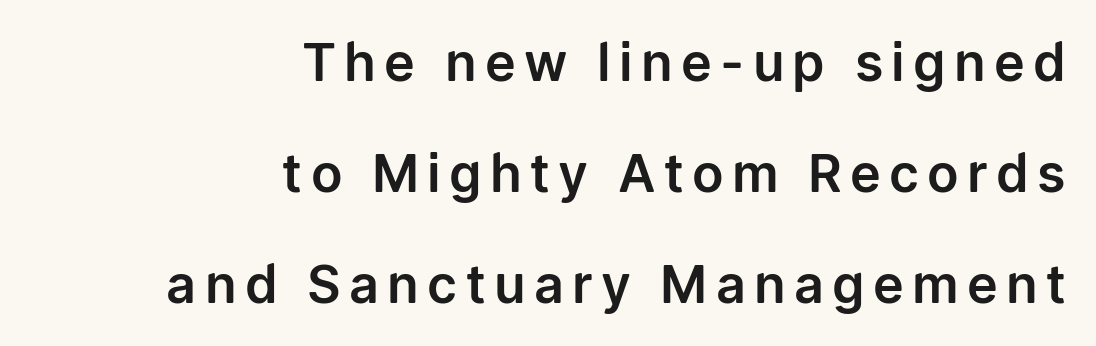
The image shows 52 px sans-serif type, upright; set right-aligned, loose line spacing (2.13x), not underlined; low stroke contrast and a medium x-height.
